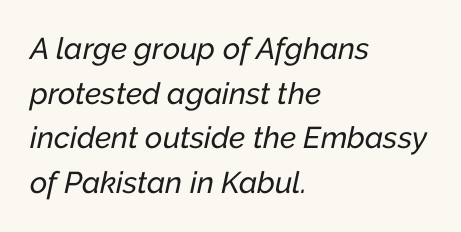
The image shows 30 px text type, italic (leaning right); set left-aligned, normal line spacing (1.49x), normal letter spacing, not underlined; low stroke contrast and a medium x-height.
